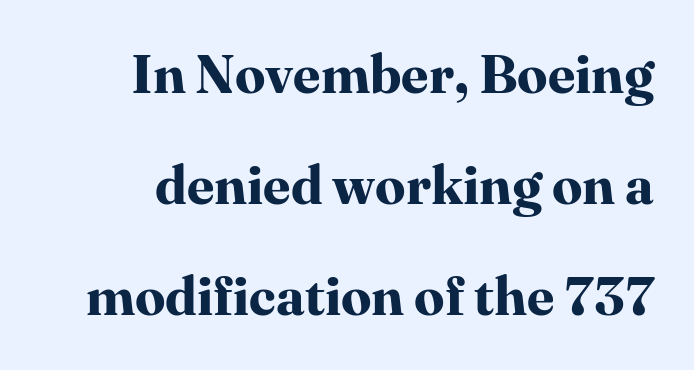
The image shows 54 px bold serif type, upright; set loose line spacing (2.06x), normal letter spacing, not underlined; high stroke contrast and a medium x-height.
